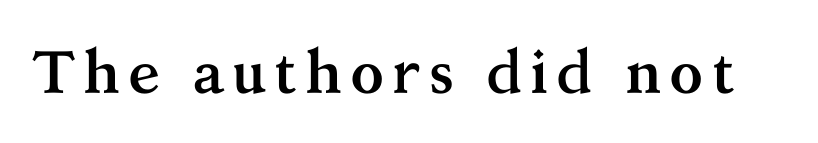
The image shows 60 px semibold serif type, upright; set not underlined; medium stroke contrast and a medium x-height.
